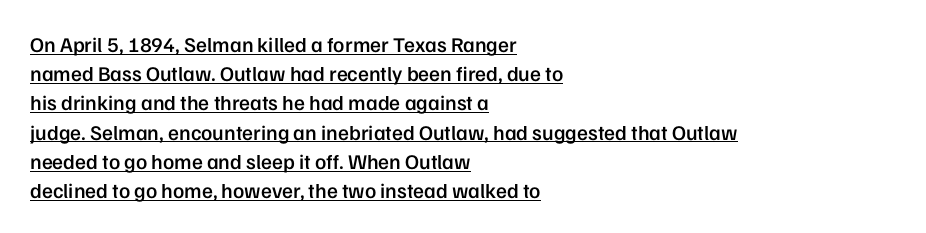
The image shows 21 px text type, upright; set left-aligned, normal line spacing (1.39x), normal letter spacing, underlined.
